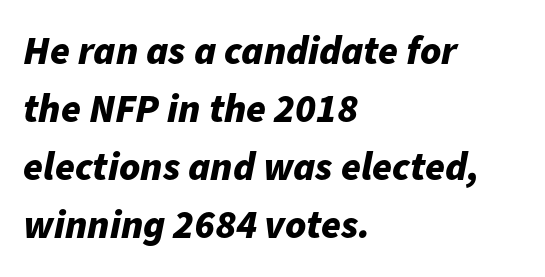
Q: Is the text bold? A: Yes.
Q: Is the text italic (slanted)? A: Yes, it leans right by about 11 degrees.
Q: Is the text underlined? A: No.
Q: How is the paragraph aligned? A: Left-aligned.
Q: Is the spacing between letters normal or unusually wide? A: Normal.
Q: Is the spacing between lines tight, normal or loose? A: Normal.
Q: Width (condensed, normal, or wide)? A: Normal.
Q: Stroke contrast? A: Low.
Q: x-height? A: Medium.
Q: Monospaced? A: No.
